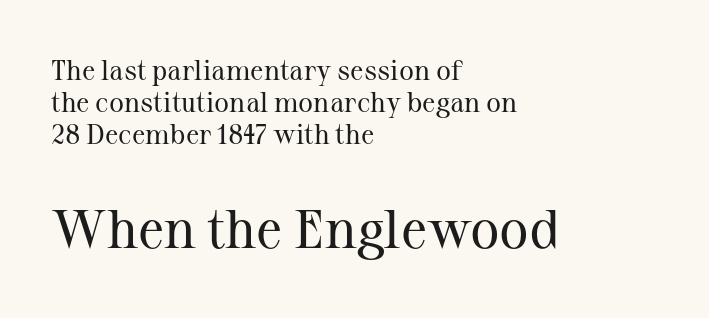
The image shows 55 px regular-weight serif type, upright; set left-aligned, tight line spacing (1.14x), normal letter spacing, not underlined; the second (bottom) block is 1.96x larger; medium stroke contrast and a medium x-height.
